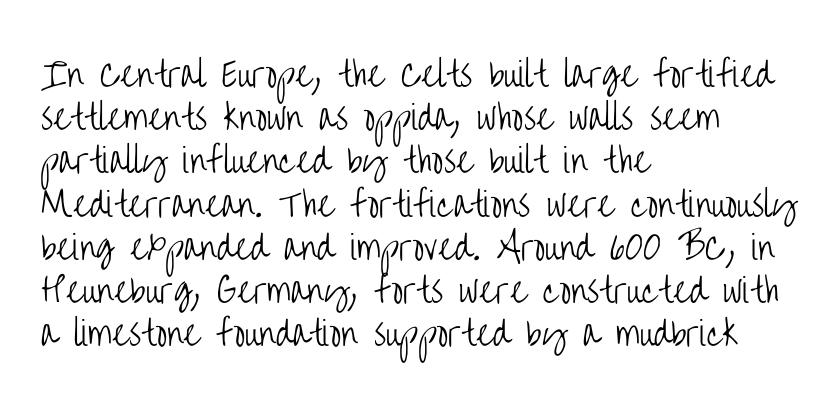
Q: Is the text bold? A: No.
Q: Is the text italic (slanted)? A: No, it is upright.
Q: Is the typeface a serif or a sans-serif typeface? A: Sans-serif.
Q: Is the text underlined? A: No.
Q: How is the paragraph aligned? A: Left-aligned.
Q: Is the spacing between letters normal or unusually wide? A: Normal.
Q: Is the spacing between lines tight, normal or loose? A: Normal.
Q: Width (condensed, normal, or wide)? A: Condensed.
Q: Stroke contrast? A: Low.
Q: x-height? A: Large.
Q: Monospaced? A: No.
